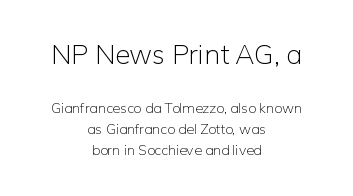
Q: Is the text bold? A: No.
Q: Is the text italic (slanted)? A: No, it is upright.
Q: Is the text underlined? A: No.
Q: How is the paragraph aligned? A: Centered.
Q: Is the spacing between letters normal or unusually wide? A: Normal.
Q: Is the spacing between lines tight, normal or loose? A: Normal.
Q: Which block of text is set in a larger size, the first (top) or the second (bottom)? A: The first (top) one.
